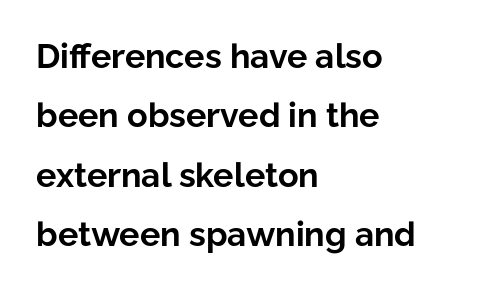
The space directly below the letters is spotless. The typography opts for an upright posture over an oblique one. Line beginnings align vertically; line endings do not. Students, note that the glyphs here touch the page at normal intervals.
